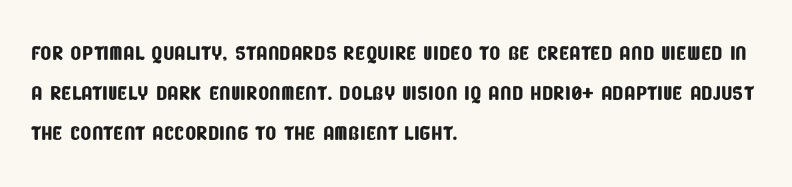
A typesetter would call this leading conventional body-copy spacing. The tracking reads as untouched default to a designer's eye. Letters rest on an invisible, unmarked baseline. The rendering shows plain stroke endings on the letterforms — a sans-serif design. A classic flush-left, rag-right setting is used for this passage. You could not count columns in this text — the font is proportionally spaced.
